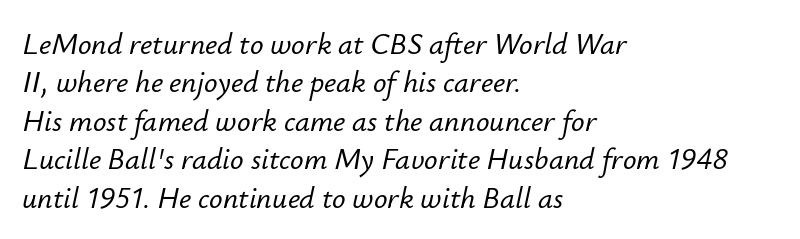
Looks like regular typesetting: each glyph gets only the width it needs. Letters rest on an invisible, unmarked baseline. Teacher's note: observe the even left margin — that is flush-left alignment. Horizontal bands of white between lines are of average thickness. Glyph-to-glyph distance matches everyday printed text.
